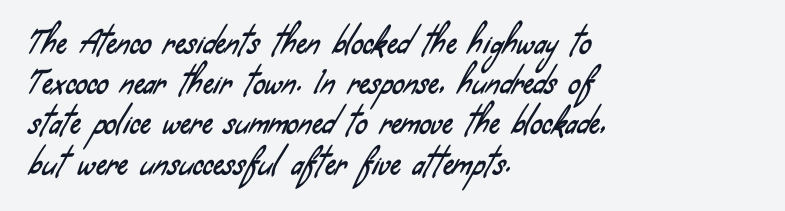
{"serif": "no", "width": "condensed", "stroke_contrast": "low", "x_height": "small", "monospaced": "no", "underline": "no", "align": "left", "line_spacing": "normal", "line_spacing_ratio": 1.34, "letter_spacing": "normal", "letter_spacing_em": 0.0, "glyph_px": 30}
